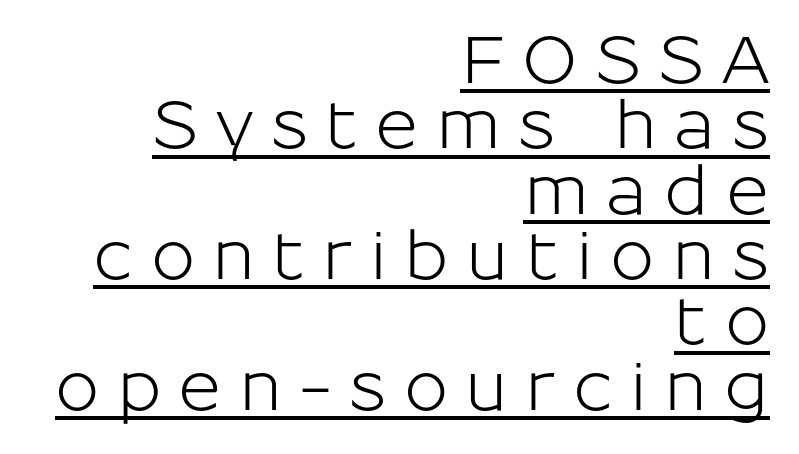
The font family rendered here belongs to the sans-serif group. The typography opts for an upright posture over an oblique one. Alignment: flush right. You can see a thin bar hugging the bottom of the glyphs.
